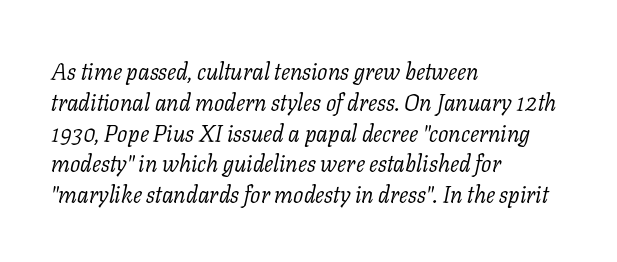
The image shows 23 px text type, italic (leaning right); set left-aligned, normal line spacing (1.34x), normal letter spacing, not underlined.
